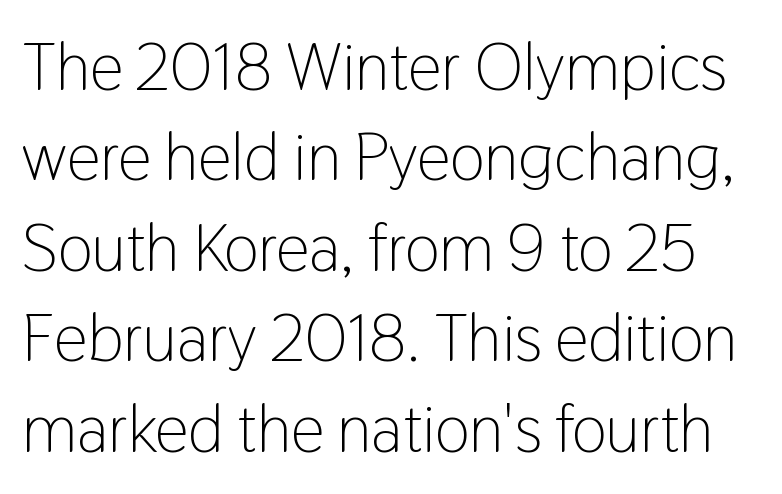
The passage shown is typed in a proportional face where columns would drift. Does the leading feel generous? No, just average. Nobody drew a line under any word here. Short note: letters normally spaced.
